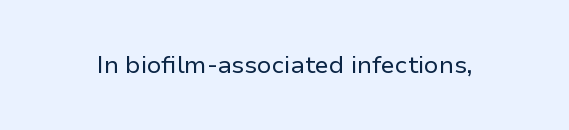
The image shows 24 px text type, upright; set normal letter spacing, not underlined.
